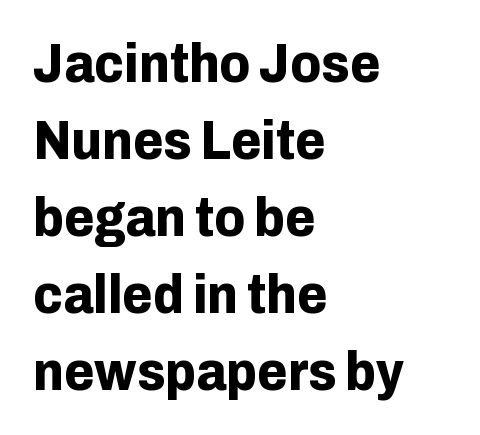
Q: Is the text bold? A: Yes.
Q: Is the text italic (slanted)? A: No, it is upright.
Q: Is the typeface a serif or a sans-serif typeface? A: Sans-serif.
Q: Is the text underlined? A: No.
Q: How is the paragraph aligned? A: Left-aligned.
Q: Is the spacing between letters normal or unusually wide? A: Normal.
Q: Is the spacing between lines tight, normal or loose? A: Normal.
Q: Width (condensed, normal, or wide)? A: Normal.
Q: Stroke contrast? A: Low.
Q: x-height? A: Medium.
Q: Monospaced? A: No.
